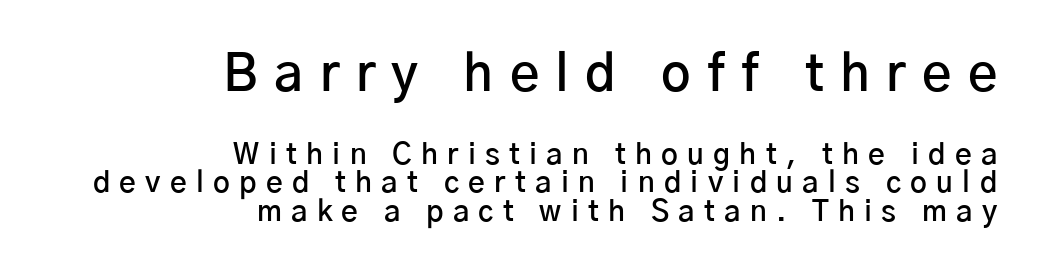
In CSS terms this would be text-align: right. The sample has been set in demibold, a notch under bold. The glyphs are unaccompanied by any horizontal stroke below them. The type family on display is of the sans-serif kind. Spacing verdict: proportional, widths tailored to each character. The tracking jumps out immediately: characters are airy and widely separated.
